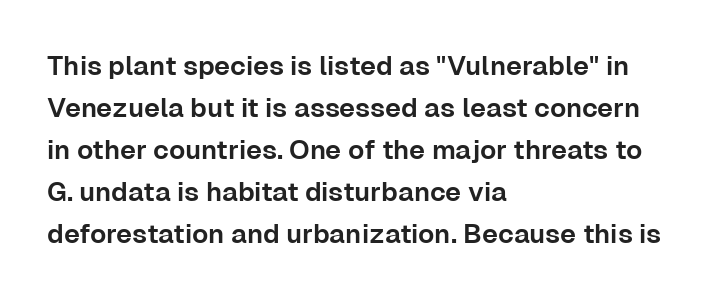
The image shows 27 px text type, upright; set left-aligned, normal line spacing (1.56x), normal letter spacing, not underlined.
